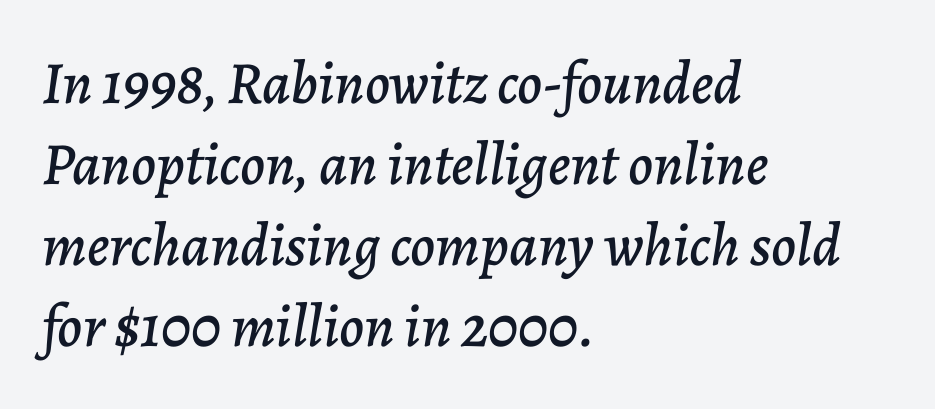
{"italic": "yes", "lean": "right", "slant_degrees": 7, "width": "normal", "stroke_contrast": "low", "x_height": "medium", "monospaced": "no", "underline": "no", "align": "left", "line_spacing": "normal", "line_spacing_ratio": 1.35, "letter_spacing": "normal", "letter_spacing_em": 0.0, "glyph_px": 60}
